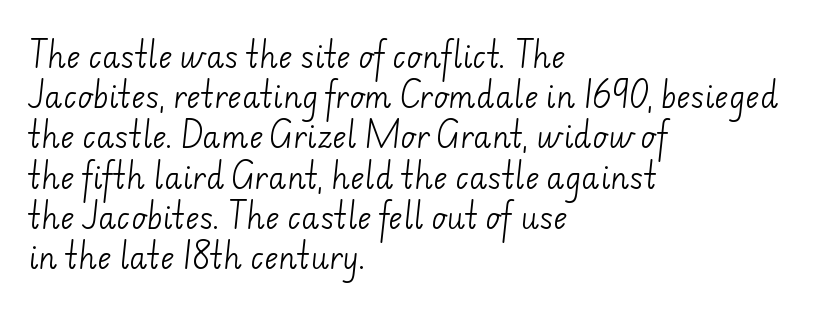
If you drew a ruler down the left edge, every line would touch it. Observe the ordinary spacing: letters are neighbours, not strangers. Here the designer chose a conventional face with non-uniform glyph widths. To sum up the face: it is a sans, with no serifs. Vertically, the passage feels balanced, rows spaced as you'd expect.
